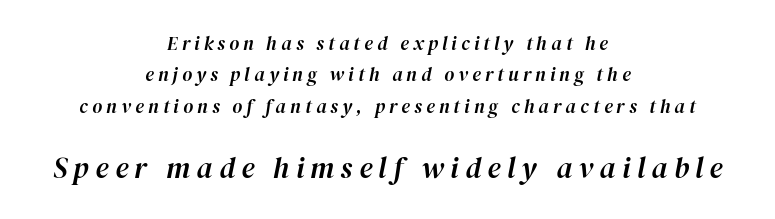
The gaps between neighbouring characters are conspicuously large. Slant detected: the letters are inclined. Plain, unruled lines of type. Type size steps up from the first block to the second. Layout note: lines centered. Normally led — the rows are evenly, conventionally spaced.
